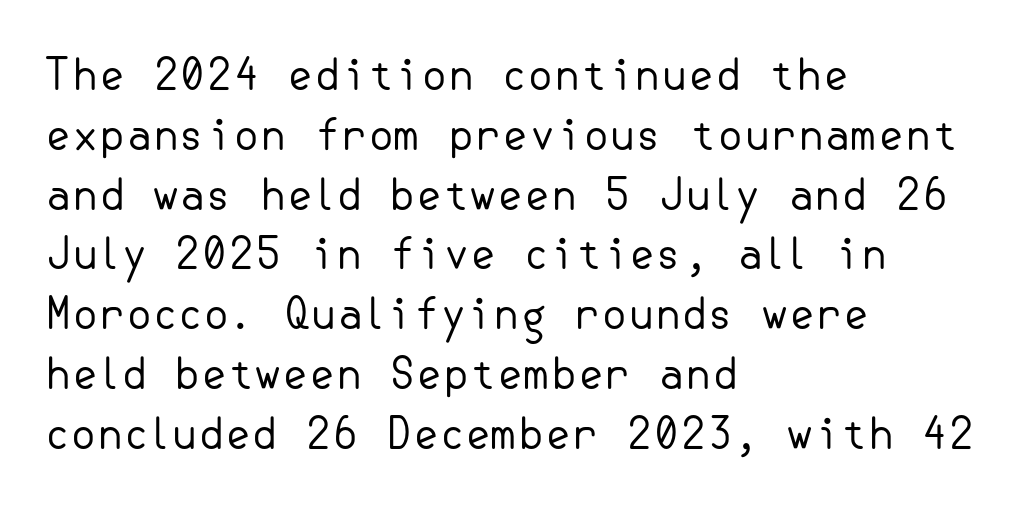
{"serif": "no", "italic": "no", "bold": "no", "weight": "regular", "width": "normal", "stroke_contrast": "low", "x_height": "small", "underline": "no", "align": "left", "line_spacing": "normal", "line_spacing_ratio": 1.39, "letter_spacing": "normal", "letter_spacing_em": 0.0, "glyph_px": 43}
